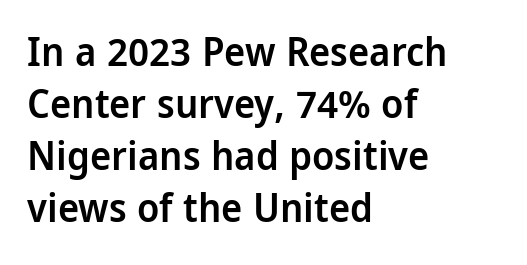
{"serif": "no", "italic": "no", "bold": "semi", "weight": "semibold", "width": "condensed", "stroke_contrast": "low", "x_height": "large", "monospaced": "no", "underline": "no", "align": "left", "line_spacing": "normal", "line_spacing_ratio": 1.3, "letter_spacing": "normal", "letter_spacing_em": 0.0, "glyph_px": 40}
